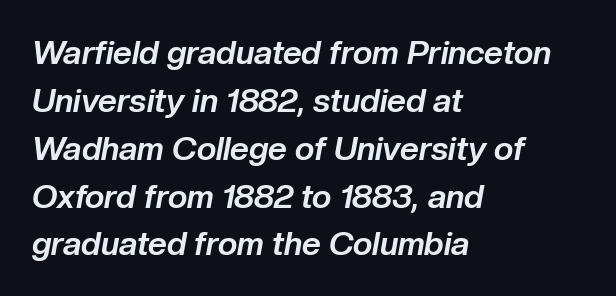
{"italic": "yes", "lean": "right", "slant_degrees": 10, "bold": "yes", "weight": "bold", "width": "normal", "stroke_contrast": "low", "x_height": "medium", "monospaced": "no", "underline": "no", "align": "left", "line_spacing": "normal", "line_spacing_ratio": 1.45, "letter_spacing": "normal", "letter_spacing_em": 0.0, "glyph_px": 33}
